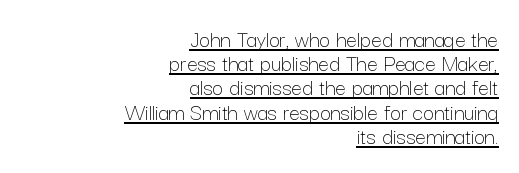
Very little white space separates one row of letters from the next. A typesetter would mark this as roman, not italic. The string is rendered with underlining switched on. Short note: letters normally spaced. The typeface has the unassuming heft of standard copy or less. Short and long lines alike share a common ending point at right.
